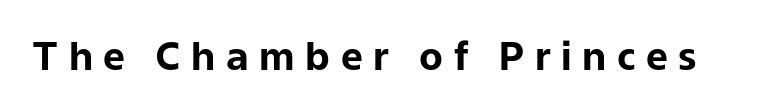
{"serif": "no", "italic": "no", "bold": "yes", "weight": "bold", "width": "normal", "stroke_contrast": "low", "x_height": "medium", "monospaced": "no", "underline": "no", "letter_spacing": "wide", "letter_spacing_em": 0.27, "glyph_px": 39}
